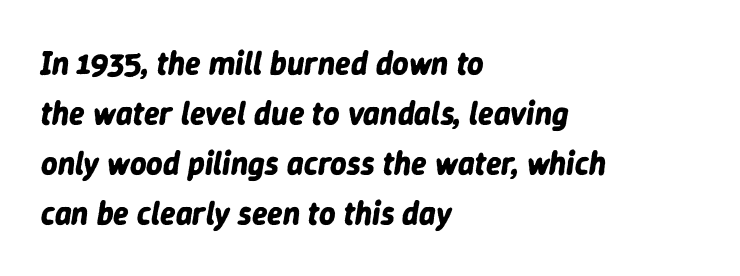
Is the type slanted? Yes — the strokes lean at a clear angle. You'd pick this weight for a headline — it's a proper bold. How are the letters spaced? Ordinarily, with no added tracking. You could not count columns in this text — the font is proportionally spaced.
